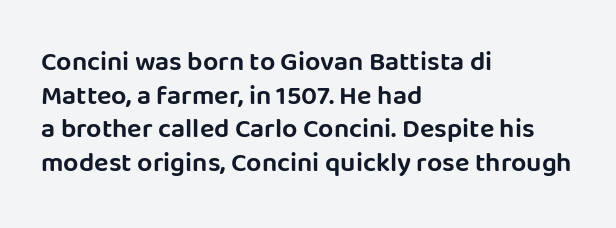
This is the regular roman posture of the typeface. Does extra space separate the letters? No, they use regular spacing. One-word summary of the alignment: left. How would I describe the line gaps? Plain and ordinary.
